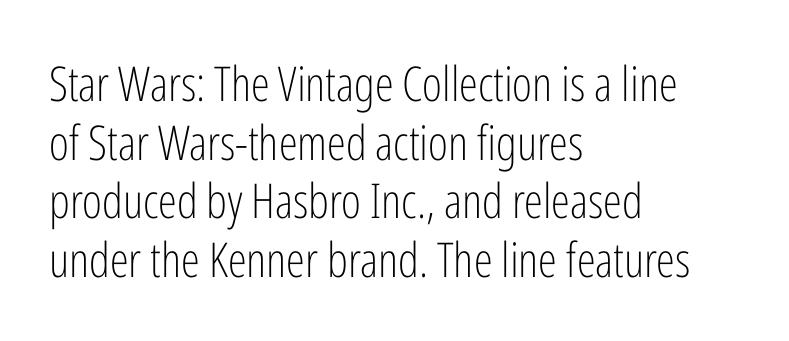
{"serif": "no", "italic": "no", "bold": "no", "weight": "light", "width": "condensed", "stroke_contrast": "low", "x_height": "medium", "monospaced": "no", "underline": "no", "align": "left", "line_spacing_ratio": 1.22, "letter_spacing": "normal", "letter_spacing_em": 0.0, "glyph_px": 48}
